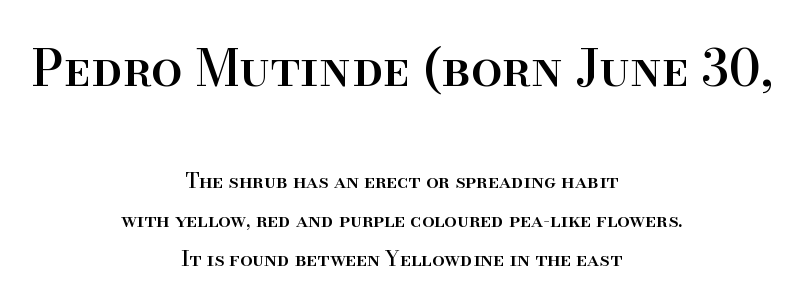
Q: Is the text italic (slanted)? A: No, it is upright.
Q: Is the typeface a serif or a sans-serif typeface? A: Serif.
Q: Is the text underlined? A: No.
Q: How is the paragraph aligned? A: Centered.
Q: Is the spacing between letters normal or unusually wide? A: Normal.
Q: Is the spacing between lines tight, normal or loose? A: Loose.
Q: Which block of text is set in a larger size, the first (top) or the second (bottom)? A: The first (top) one.
Q: Width (condensed, normal, or wide)? A: Normal.
Q: Stroke contrast? A: High.
Q: x-height? A: Small.
Q: Monospaced? A: No.
